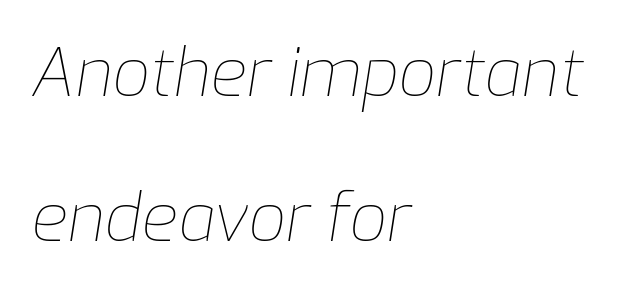
{"italic": "yes", "lean": "right", "slant_degrees": 9, "bold": "no", "weight": "thin", "width": "normal", "stroke_contrast": "low", "x_height": "medium", "monospaced": "no", "underline": "no", "align": "left", "line_spacing": "loose", "line_spacing_ratio": 2.2, "letter_spacing": "normal", "letter_spacing_em": 0.0, "glyph_px": 66}
